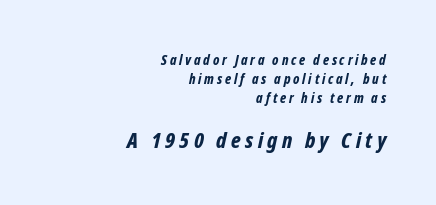
The image shows 22 px bold type, italic (leaning right); set right-aligned, normal line spacing (1.34x), unusually wide letter spacing (+0.2 em), not underlined; the second (bottom) block is 1.57x larger.
